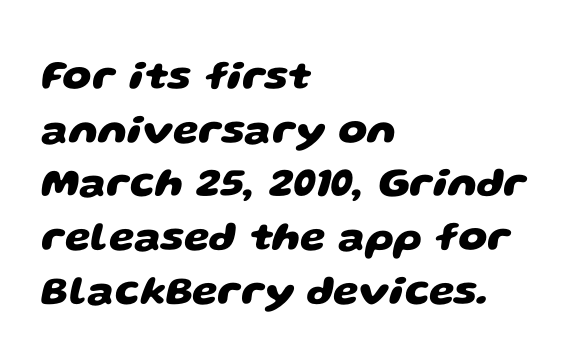
{"serif": "no", "bold": "yes", "weight": "heavy", "width": "wide", "stroke_contrast": "low", "x_height": "large", "monospaced": "no", "underline": "no", "align": "left", "line_spacing": "normal", "line_spacing_ratio": 1.31, "letter_spacing": "normal", "letter_spacing_em": 0.0, "glyph_px": 41}
